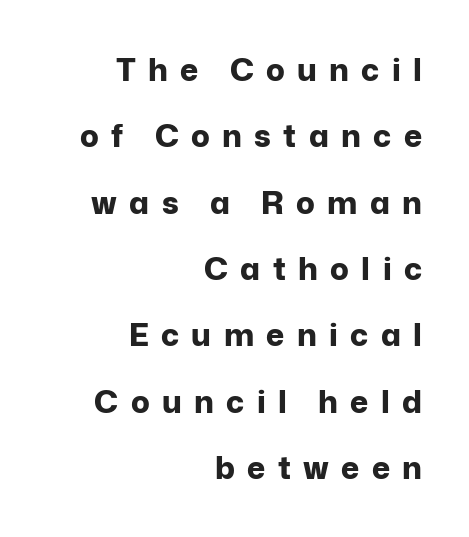
{"serif": "no", "italic": "no", "bold": "yes", "weight": "bold", "width": "normal", "stroke_contrast": "low", "x_height": "medium", "monospaced": "no", "underline": "no", "align": "right", "line_spacing": "loose", "line_spacing_ratio": 2.14, "letter_spacing": "wide", "letter_spacing_em": 0.4, "glyph_px": 31}
